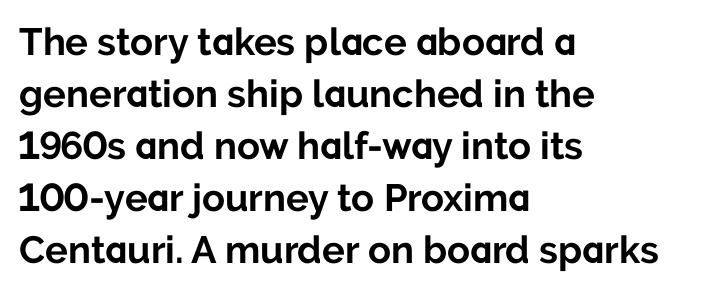
Q: Is the text bold? A: Yes.
Q: Is the text italic (slanted)? A: No, it is upright.
Q: Is the typeface a serif or a sans-serif typeface? A: Sans-serif.
Q: Is the text underlined? A: No.
Q: How is the paragraph aligned? A: Left-aligned.
Q: Is the spacing between letters normal or unusually wide? A: Normal.
Q: Is the spacing between lines tight, normal or loose? A: Normal.
Q: Width (condensed, normal, or wide)? A: Normal.
Q: Stroke contrast? A: Low.
Q: x-height? A: Medium.
Q: Monospaced? A: No.
